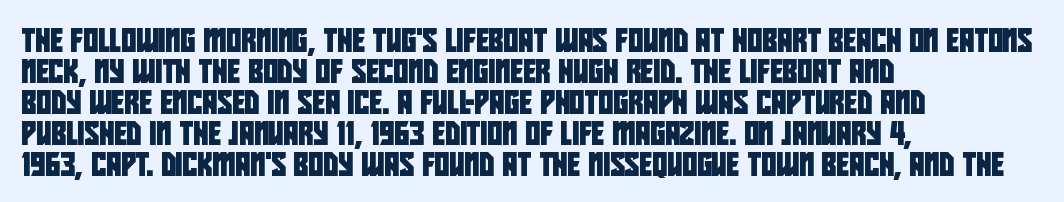
{"underline": "no", "align": "left", "line_spacing": "normal", "line_spacing_ratio": 1.35, "letter_spacing": "normal", "letter_spacing_em": 0.0, "glyph_px": 23}
